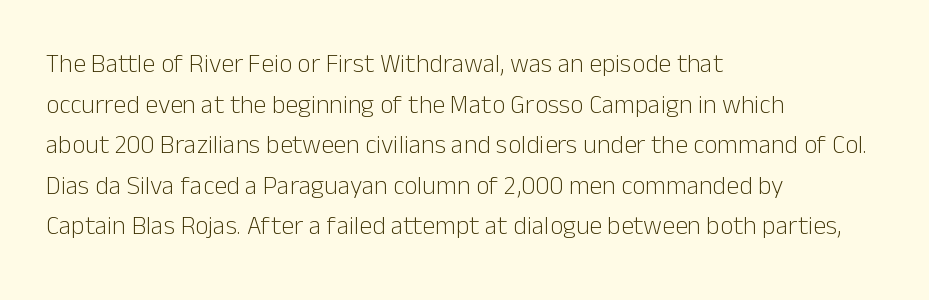
The zone under the glyphs is completely vacant. Letters have the restrained weight of plain body copy at most. Line beginnings align vertically; line endings do not. The gaps between neighbouring characters are ordinary and unremarkable.
